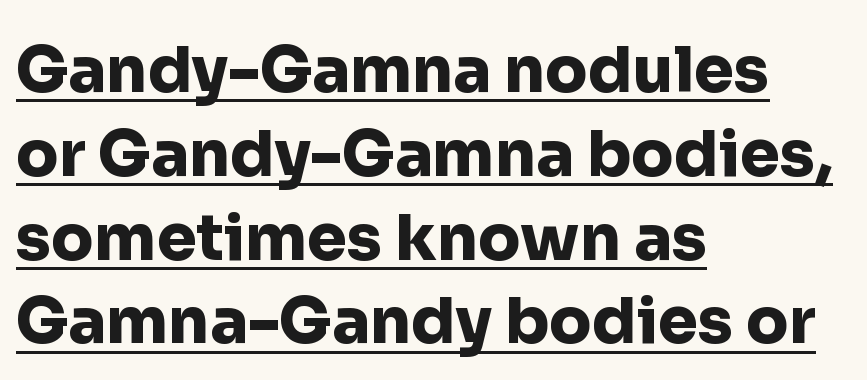
The image shows 63 px heavy sans-serif type, upright; set left-aligned, normal line spacing (1.33x), normal letter spacing, underlined; low stroke contrast and a medium x-height.
